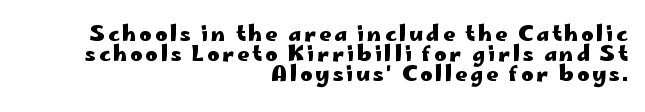
Q: Is the text bold? A: Yes.
Q: Is the text italic (slanted)? A: No, it is upright.
Q: Is the text underlined? A: No.
Q: How is the paragraph aligned? A: Right-aligned.
Q: Is the spacing between lines tight, normal or loose? A: Tight.
